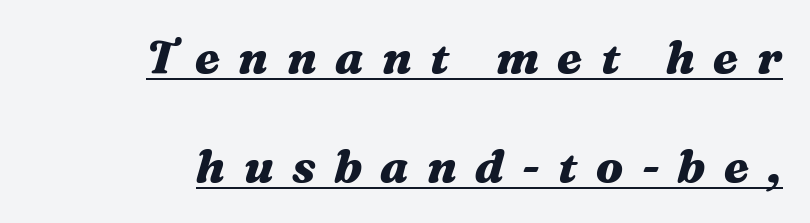
{"italic": "yes", "lean": "right", "slant_degrees": 16, "bold": "yes", "weight": "heavy", "width": "wide", "stroke_contrast": "medium", "x_height": "medium", "monospaced": "no", "underline": "yes", "align": "right", "line_spacing": "loose", "line_spacing_ratio": 2.37, "letter_spacing": "wide", "letter_spacing_em": 0.4, "glyph_px": 46}
